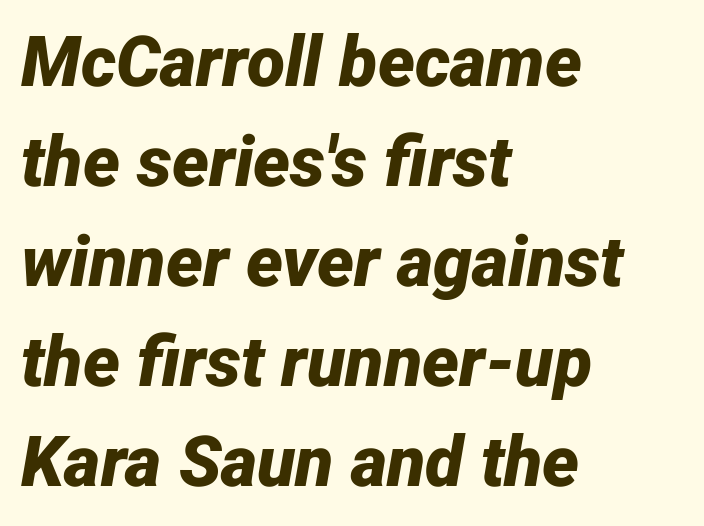
Slant detected: the letters are inclined. The lines sit at an ordinary, default distance from one another. Here the designer chose a conventional face with non-uniform glyph widths. Observe the ordinary spacing: letters are neighbours, not strangers.
